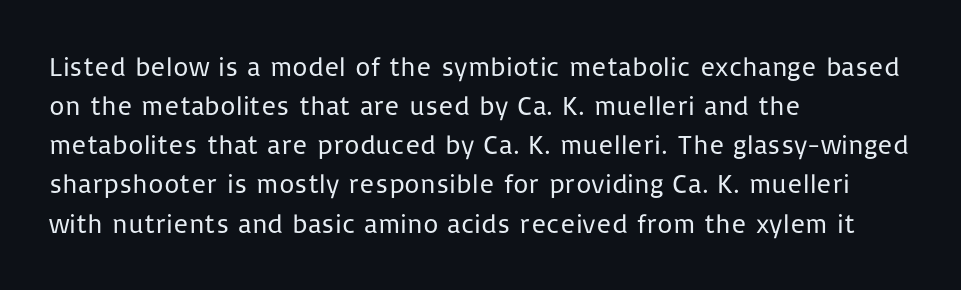
The image shows 27 px text type, upright; set left-aligned, normal line spacing (1.45x), normal letter spacing, not underlined.
